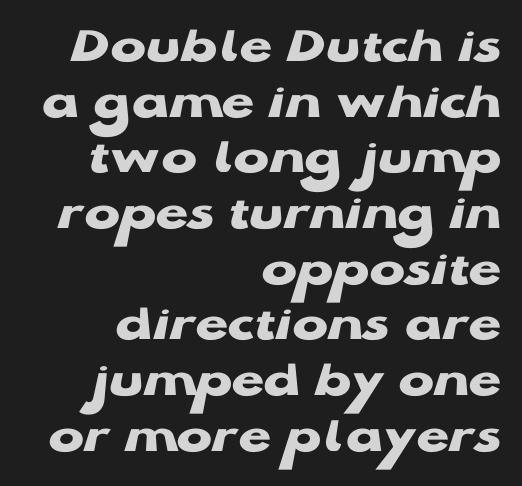
Q: Is the text bold? A: Yes.
Q: Is the text italic (slanted)? A: No, it is upright.
Q: Is the typeface a serif or a sans-serif typeface? A: Sans-serif.
Q: Is the text underlined? A: No.
Q: How is the paragraph aligned? A: Right-aligned.
Q: Is the spacing between letters normal or unusually wide? A: Normal.
Q: Is the spacing between lines tight, normal or loose? A: Tight.
Q: Width (condensed, normal, or wide)? A: Wide.
Q: Stroke contrast? A: Low.
Q: x-height? A: Medium.
Q: Monospaced? A: No.
